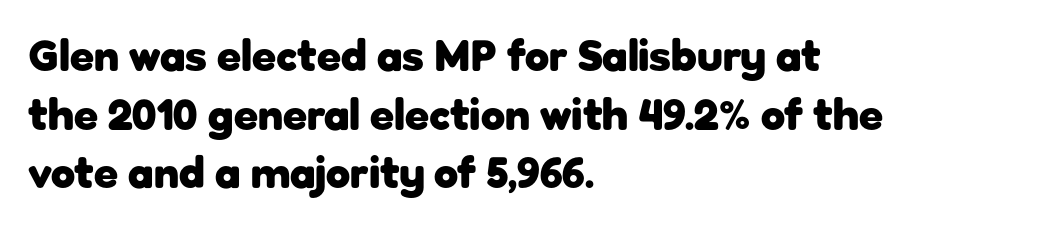
Spacing verdict: proportional, widths tailored to each character. No word sits above an underline. Look at the bottom of the vertical strokes: they stop flat, with no serifs. Regular leading. Spacing between characters is what you'd get straight out of the box. This rendering uses left alignment, leaving the right contour irregular.
